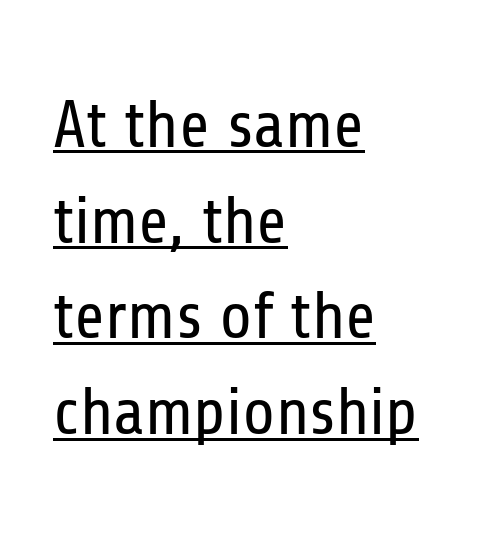
{"serif": "no", "italic": "no", "bold": "no", "weight": "regular", "width": "condensed", "stroke_contrast": "low", "x_height": "medium", "monospaced": "no", "underline": "yes", "align": "left", "line_spacing": "normal", "line_spacing_ratio": 1.45, "letter_spacing": "normal", "letter_spacing_em": 0.0, "glyph_px": 66}
